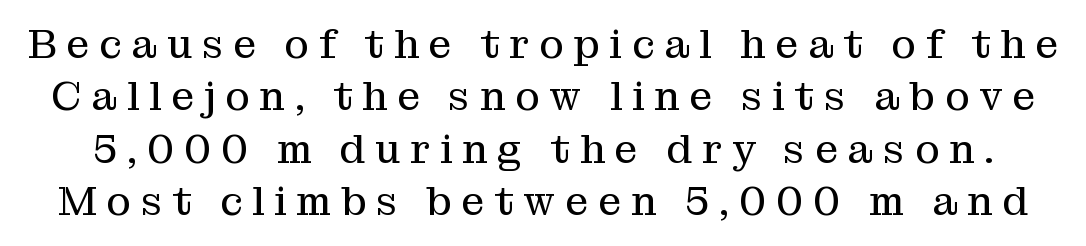
Q: Is the text bold? A: No.
Q: Is the text italic (slanted)? A: No, it is upright.
Q: Is the typeface a serif or a sans-serif typeface? A: Serif.
Q: Is the text underlined? A: No.
Q: Is the spacing between letters normal or unusually wide? A: Unusually wide.
Q: Is the spacing between lines tight, normal or loose? A: Normal.
Q: Width (condensed, normal, or wide)? A: Normal.
Q: Stroke contrast? A: Medium.
Q: x-height? A: Medium.
Q: Monospaced? A: No.
